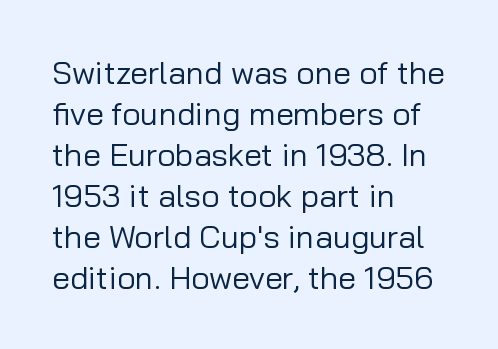
This sample is left-justified, so line endings fall wherever the words run out. Clear beneath every line of the passage. Regular leading. The letterforms sit shoulder to shoulder at normal distance. You could not count columns in this text — the font is proportionally spaced.
